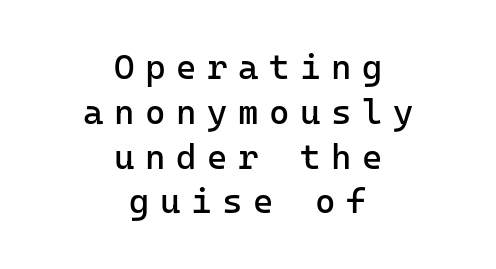
{"serif": "no", "italic": "no", "bold": "no", "weight": "regular", "width": "normal", "stroke_contrast": "low", "x_height": "medium", "underline": "no", "align": "center", "line_spacing": "normal", "line_spacing_ratio": 1.28, "letter_spacing": "wide", "letter_spacing_em": 0.3, "glyph_px": 35}
